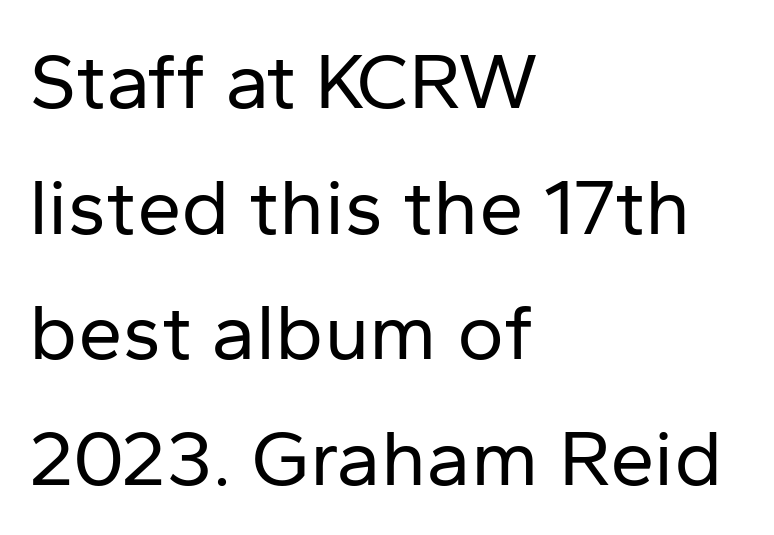
{"serif": "no", "italic": "no", "bold": "no", "weight": "regular", "width": "normal", "stroke_contrast": "low", "x_height": "medium", "monospaced": "no", "underline": "no", "align": "left", "line_spacing": "normal", "line_spacing_ratio": 1.57, "letter_spacing": "normal", "letter_spacing_em": 0.0, "glyph_px": 80}
